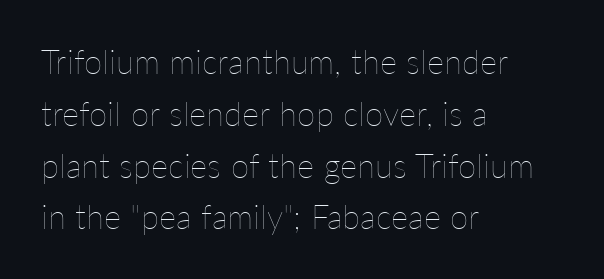
Q: Is the text bold? A: No.
Q: Is the text italic (slanted)? A: No, it is upright.
Q: Is the text underlined? A: No.
Q: How is the paragraph aligned? A: Left-aligned.
Q: Is the spacing between letters normal or unusually wide? A: Normal.
Q: Is the spacing between lines tight, normal or loose? A: Normal.
Q: Width (condensed, normal, or wide)? A: Normal.
Q: Stroke contrast? A: Low.
Q: x-height? A: Medium.
Q: Monospaced? A: No.
